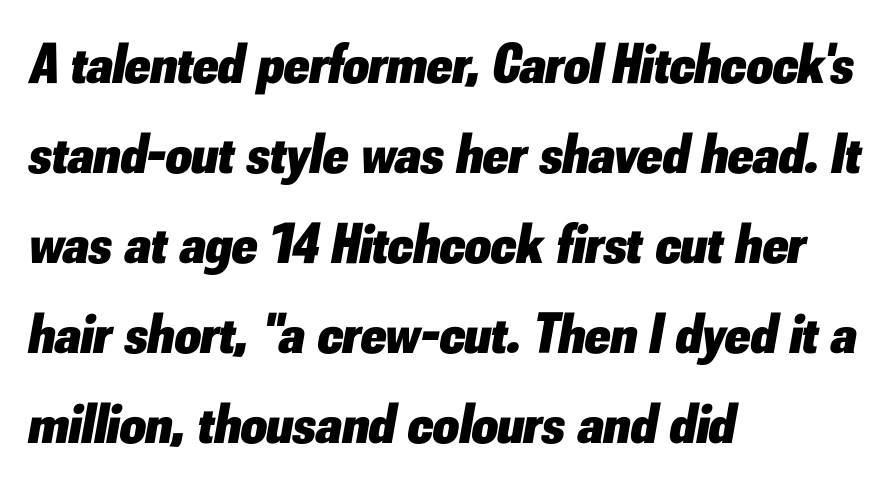
What weight is shown? A full bold with thick strokes. Compared with a centered layout, this one pins lines to the left instead. Would a proofreader flag this as italicized? Yes. These lines sit exactly where default settings would place them. The area under the type is left untouched.
